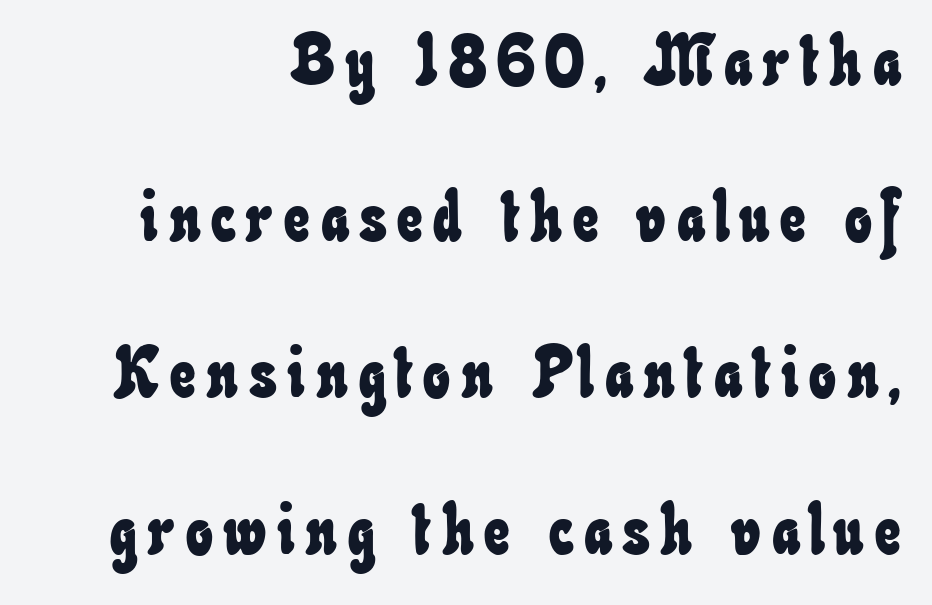
Compared with typical paragraphs, the rows here are farther apart. The area under the type is left untouched. One-word summary of the alignment: right. Proportional: the letters do not fall into vertical columns.
